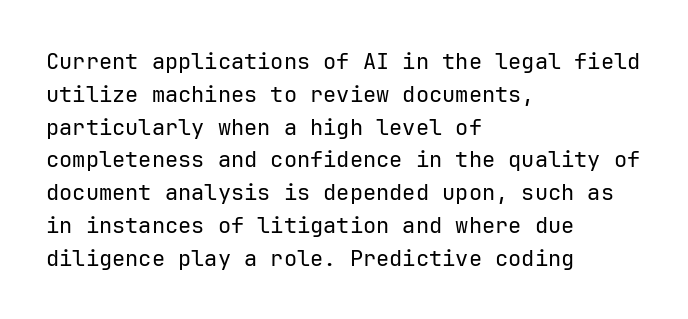
{"italic": "no", "bold": "no", "underline": "no", "align": "left", "line_spacing": "normal", "line_spacing_ratio": 1.49, "letter_spacing": "normal", "letter_spacing_em": 0.0, "glyph_px": 22}
